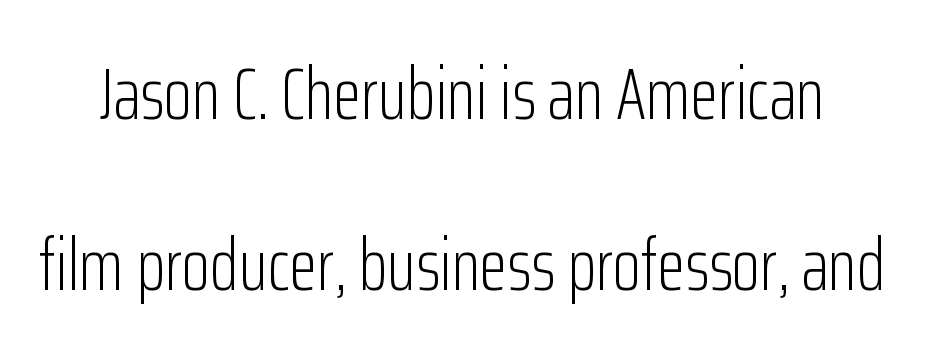
The image shows 73 px light, condensed sans-serif type, upright; set loose line spacing (2.34x), normal letter spacing, not underlined; low stroke contrast and a medium x-height.
